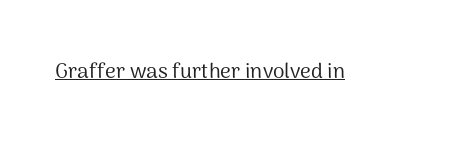
Italic: no, the glyphs are upright roman. You can see a thin bar hugging the bottom of the glyphs. Nothing heavy about these letters — not bold at all. Look at the tracking — it's just the regular setting, nothing added.
